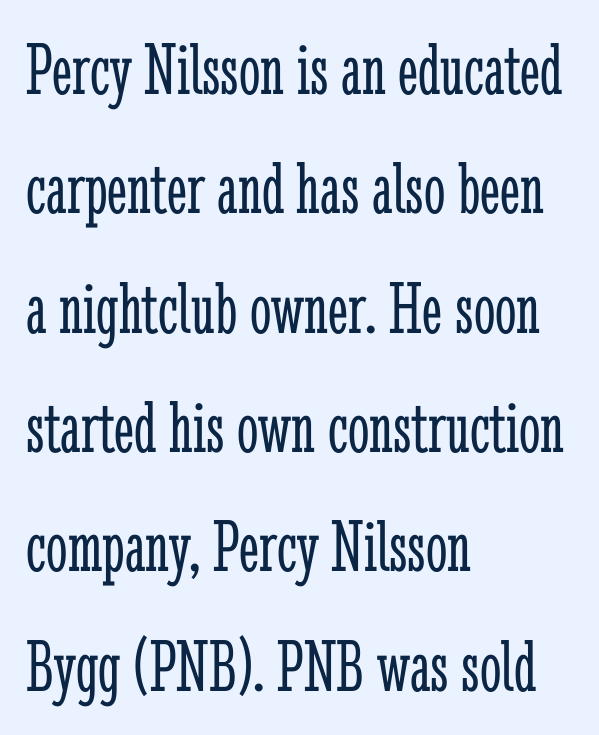
Q: Is the text bold? A: No.
Q: Is the text italic (slanted)? A: No, it is upright.
Q: Is the typeface a serif or a sans-serif typeface? A: Serif.
Q: Is the text underlined? A: No.
Q: How is the paragraph aligned? A: Left-aligned.
Q: Is the spacing between letters normal or unusually wide? A: Normal.
Q: Is the spacing between lines tight, normal or loose? A: Normal.
Q: Width (condensed, normal, or wide)? A: Condensed.
Q: Stroke contrast? A: Low.
Q: x-height? A: Medium.
Q: Monospaced? A: No.
